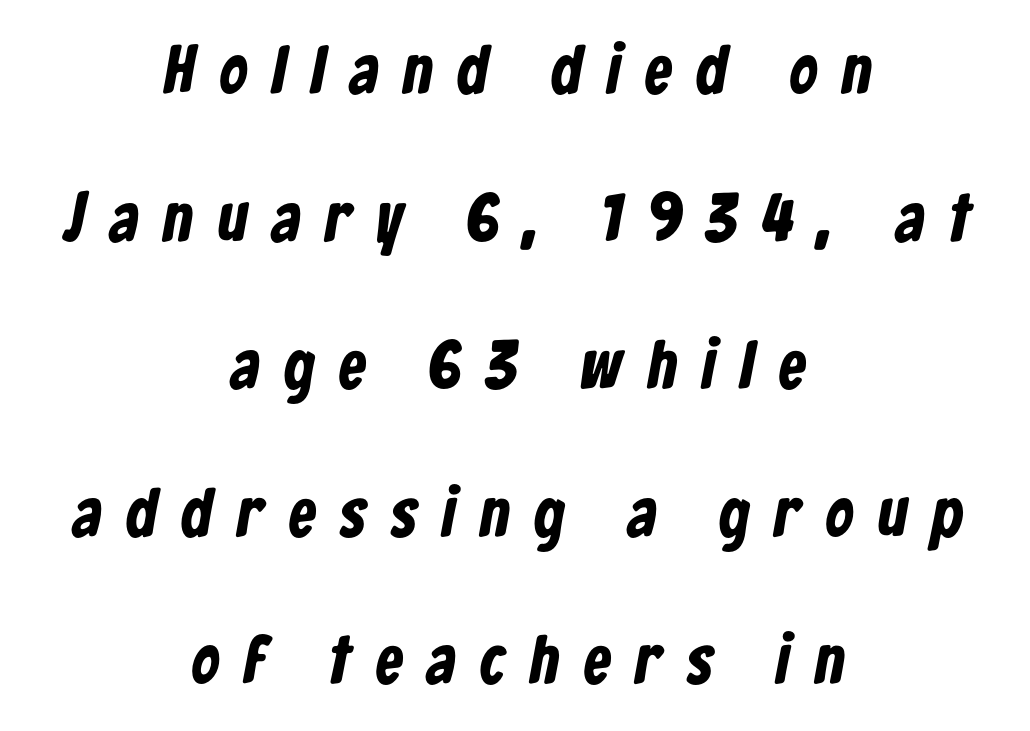
Q: Is the text bold? A: Yes.
Q: Is the typeface a serif or a sans-serif typeface? A: Sans-serif.
Q: Is the text underlined? A: No.
Q: How is the paragraph aligned? A: Centered.
Q: Is the spacing between letters normal or unusually wide? A: Unusually wide.
Q: Is the spacing between lines tight, normal or loose? A: Loose.
Q: Width (condensed, normal, or wide)? A: Condensed.
Q: Stroke contrast? A: Low.
Q: x-height? A: Medium.
Q: Monospaced? A: No.
